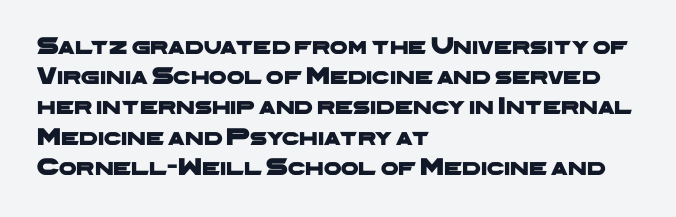
The image shows 25 px text type; set left-aligned, line spacing 1.21x, normal letter spacing, not underlined.
